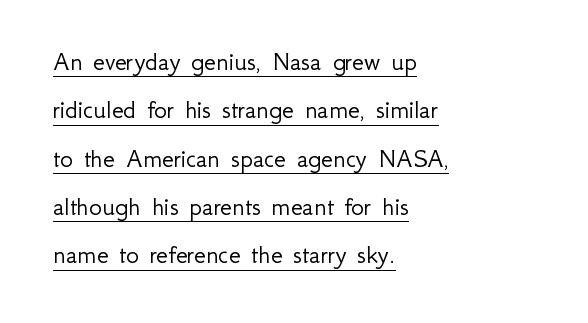
Q: Is the text bold? A: No.
Q: Is the text italic (slanted)? A: No, it is upright.
Q: Is the text underlined? A: Yes.
Q: How is the paragraph aligned? A: Left-aligned.
Q: Is the spacing between letters normal or unusually wide? A: Normal.
